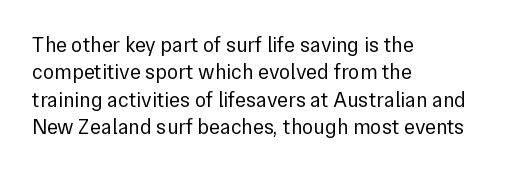
The image shows 21 px text type, upright; set left-aligned, normal line spacing (1.3x), normal letter spacing, not underlined.
